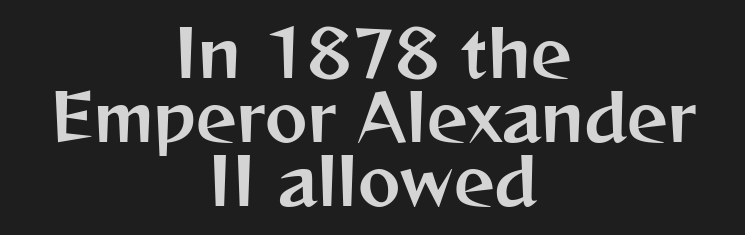
{"serif": "no", "italic": "no", "width": "normal", "stroke_contrast": "medium", "x_height": "medium", "monospaced": "no", "underline": "no", "align": "center", "line_spacing": "tight", "line_spacing_ratio": 1.0, "letter_spacing": "normal", "letter_spacing_em": 0.0, "glyph_px": 64}
